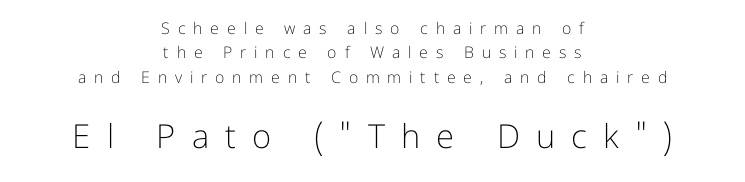
The cut favours lightness, reaching ordinary text weight at its darkest. The rendering uses natural spacing where letterforms have individual widths. Is there any slant? The stems are plumb. The space beneath each line is pristine and unruled.
